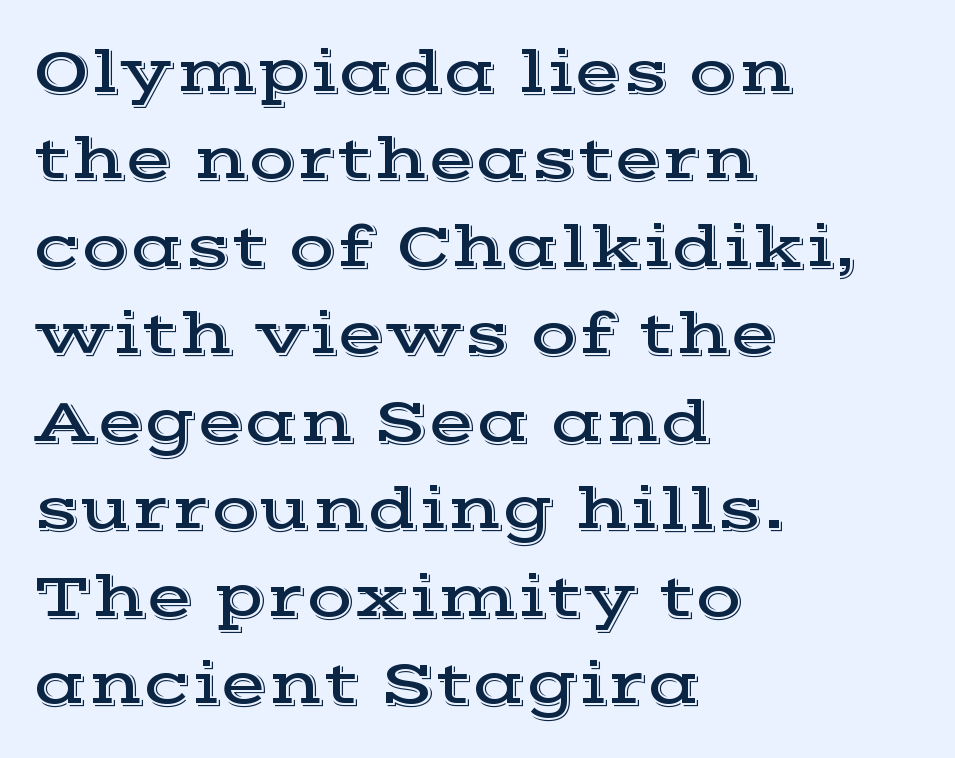
Regarding leading, the lines here are spaced in the standard way. I'd call this a serif setting — the letters wear small feet. Posture: straight, roman, zero tilt. The gap between lines stays unmarked.
